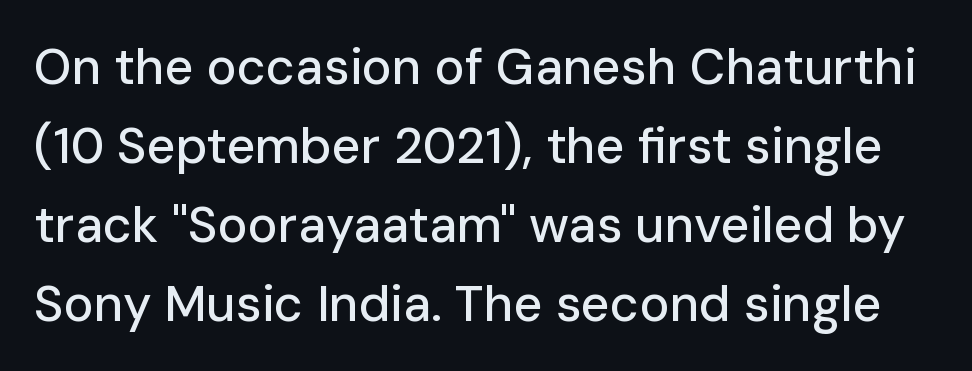
Notice how descenders clear the ascenders below comfortably — that's standard leading. Default kerning and tracking; the words read as compact shapes. The passage shown is typed in a proportional face where columns would drift. Lines of text with bare space underneath.
